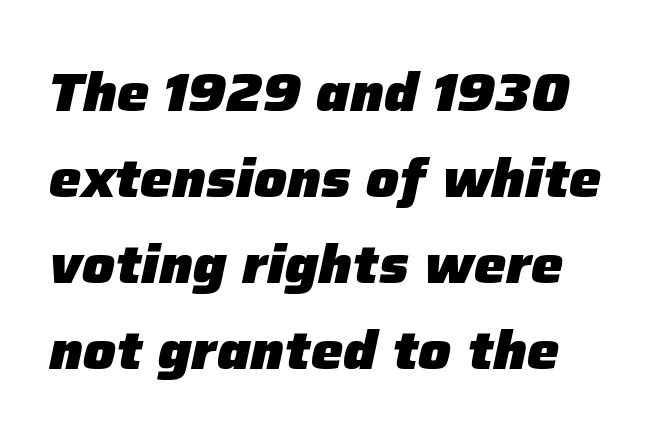
{"italic": "yes", "lean": "right", "slant_degrees": 12, "bold": "yes", "weight": "heavy", "width": "normal", "stroke_contrast": "low", "x_height": "medium", "monospaced": "no", "underline": "no", "line_spacing": "normal", "line_spacing_ratio": 1.59, "letter_spacing": "normal", "letter_spacing_em": 0.0, "glyph_px": 54}
